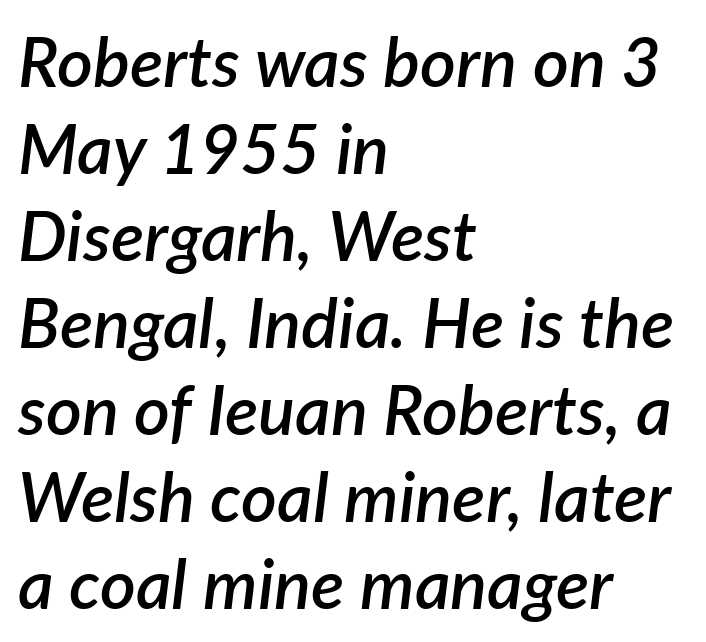
{"italic": "yes", "lean": "right", "slant_degrees": 7, "bold": "semi", "weight": "semibold", "width": "normal", "stroke_contrast": "low", "x_height": "medium", "monospaced": "no", "underline": "no", "align": "left", "line_spacing": "normal", "line_spacing_ratio": 1.26, "letter_spacing": "normal", "letter_spacing_em": 0.0, "glyph_px": 69}
